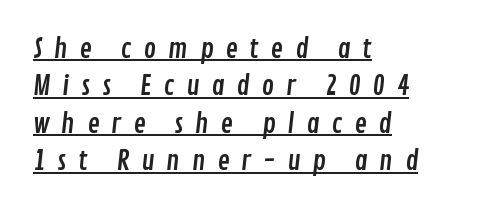
{"underline": "yes", "align": "left", "line_spacing": "normal", "line_spacing_ratio": 1.44, "letter_spacing": "wide", "letter_spacing_em": 0.45, "glyph_px": 26}
